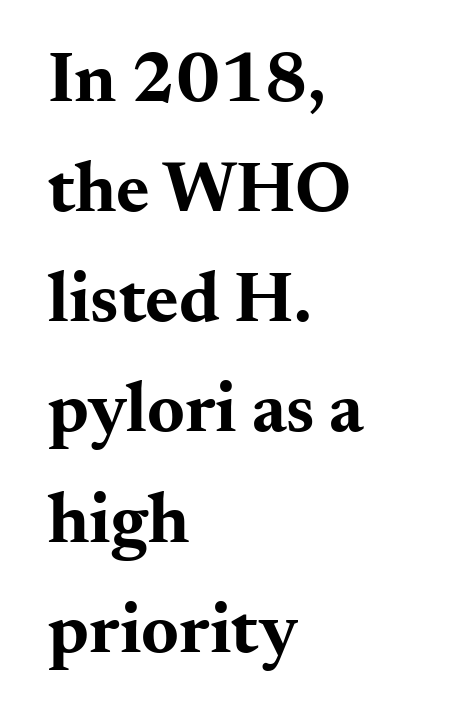
Here the designer chose a conventional face with non-uniform glyph widths. Standard letterfit; no display-style spreading of the glyphs. The baseline area is clear. Weight check: bold — yes, fully. Leftover space on each line is placed entirely after the last word.
